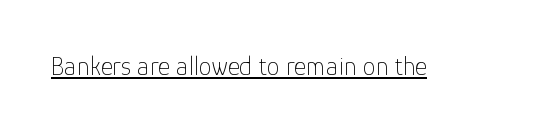
The image shows 26 px text type, upright; set normal letter spacing, underlined.
